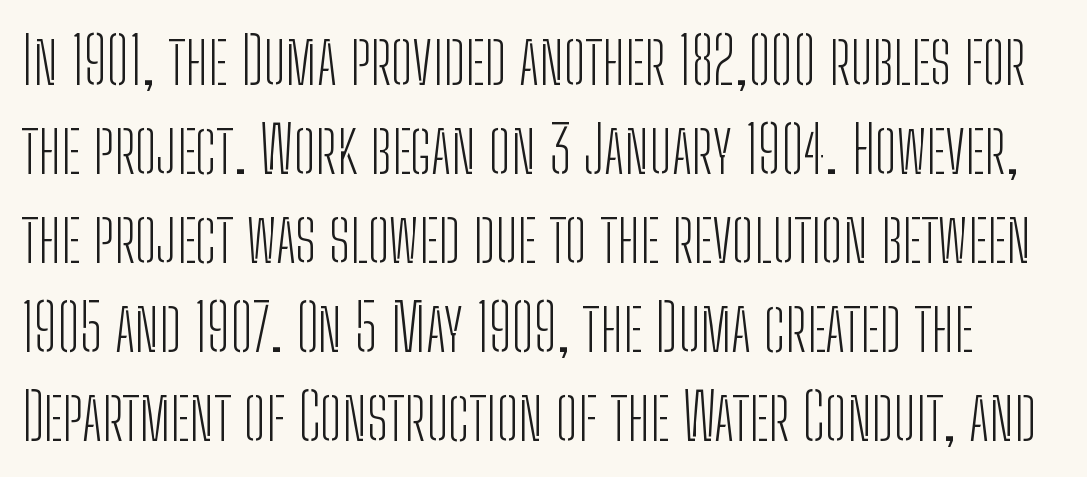
Q: Is the text bold? A: No.
Q: Is the text italic (slanted)? A: No, it is upright.
Q: Is the typeface a serif or a sans-serif typeface? A: Sans-serif.
Q: Is the text underlined? A: No.
Q: Is the spacing between letters normal or unusually wide? A: Normal.
Q: Is the spacing between lines tight, normal or loose? A: Normal.
Q: Width (condensed, normal, or wide)? A: Condensed.
Q: Stroke contrast? A: Low.
Q: x-height? A: Medium.
Q: Monospaced? A: No.
